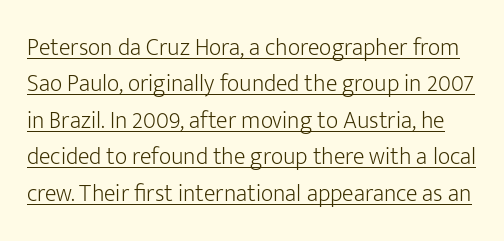
The space between consecutive lines is moderate. The type is set solid horizontally, with unmodified tracking. Compared with undecorated copy, this sample adds a rule below the words. Ink coverage per letter is moderate at most. The axis of the letterforms is exactly vertical.
